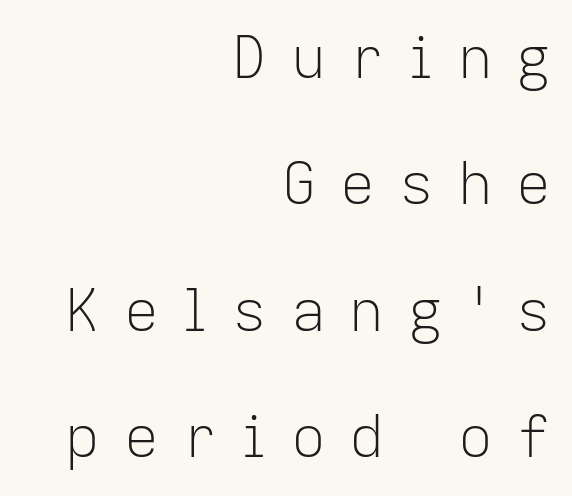
Think of a printed novel: that variable character pitch is what you see here. Notice the wide empty band between every row — that's loose leading. A clean baseline with only descenders dipping below it. Short note: letters widely spaced. No heavy texture on the line: the type isn't bold.
